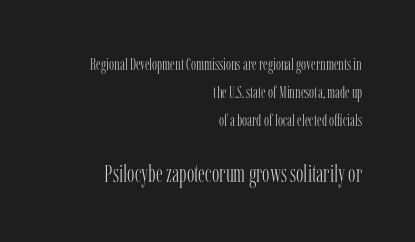
Q: Is the text bold? A: No.
Q: Is the text italic (slanted)? A: No, it is upright.
Q: Is the text underlined? A: No.
Q: How is the paragraph aligned? A: Right-aligned.
Q: Is the spacing between letters normal or unusually wide? A: Normal.
Q: Is the spacing between lines tight, normal or loose? A: Normal.
Q: Which block of text is set in a larger size, the first (top) or the second (bottom)? A: The second (bottom) one.
